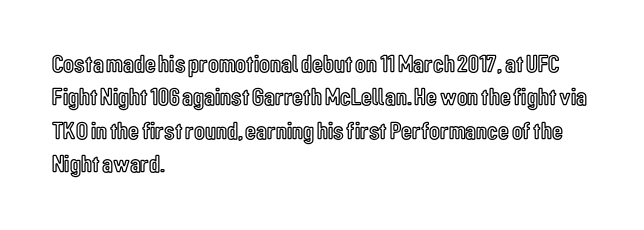
Q: Is the text italic (slanted)? A: No, it is upright.
Q: Is the text underlined? A: No.
Q: How is the paragraph aligned? A: Left-aligned.
Q: Is the spacing between letters normal or unusually wide? A: Normal.
Q: Is the spacing between lines tight, normal or loose? A: Normal.
